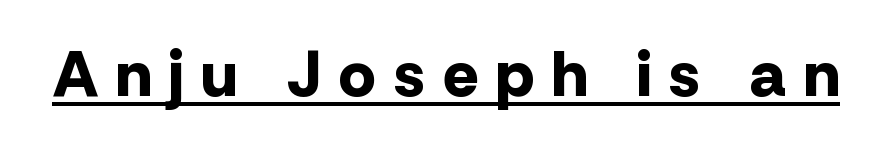
Q: Is the text bold? A: Yes.
Q: Is the text italic (slanted)? A: No, it is upright.
Q: Is the typeface a serif or a sans-serif typeface? A: Sans-serif.
Q: Is the text underlined? A: Yes.
Q: Is the spacing between letters normal or unusually wide? A: Unusually wide.
Q: Width (condensed, normal, or wide)? A: Normal.
Q: Stroke contrast? A: Low.
Q: x-height? A: Medium.
Q: Monospaced? A: No.
